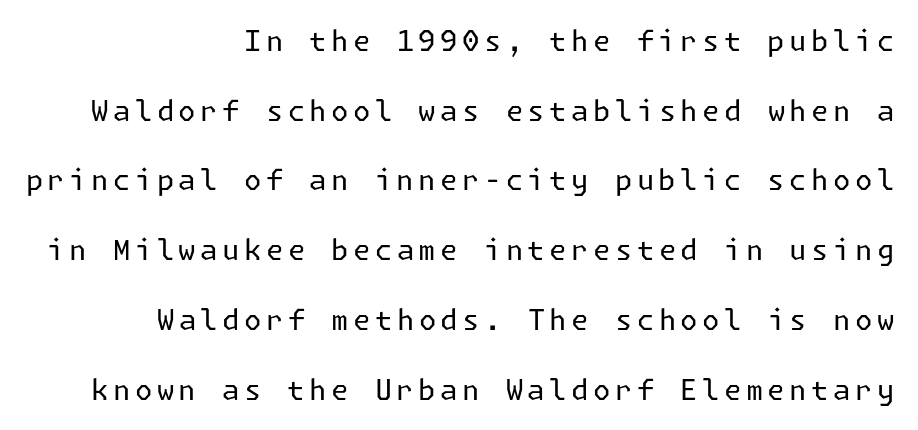
{"serif": "no", "italic": "no", "bold": "no", "weight": "regular", "width": "normal", "stroke_contrast": "low", "x_height": "medium", "underline": "no", "align": "right", "line_spacing": "loose", "line_spacing_ratio": 2.49, "glyph_px": 28}
